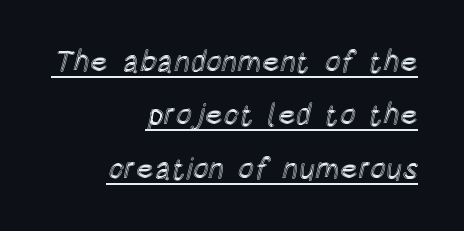
{"width": "condensed", "x_height": "large", "monospaced": "no", "underline": "yes", "align": "right", "line_spacing_ratio": 1.78, "letter_spacing": "normal", "letter_spacing_em": 0.0, "glyph_px": 30}
